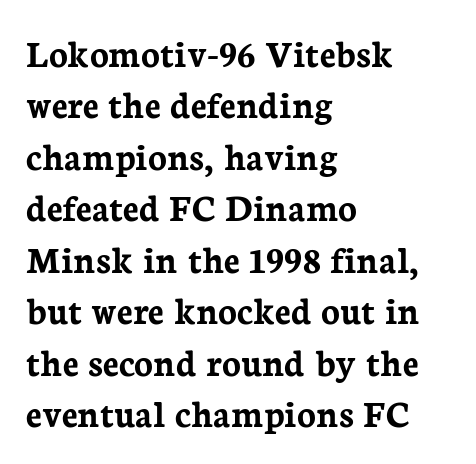
{"serif": "yes", "italic": "no", "bold": "yes", "weight": "semibold", "width": "normal", "stroke_contrast": "low", "x_height": "medium", "monospaced": "no", "underline": "no", "align": "left", "line_spacing": "normal", "line_spacing_ratio": 1.32, "letter_spacing": "normal", "letter_spacing_em": 0.0, "glyph_px": 39}
